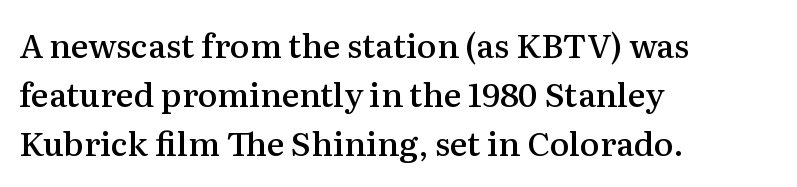
Q: Is the text bold? A: Semi-bold.
Q: Is the text italic (slanted)? A: No, it is upright.
Q: Is the typeface a serif or a sans-serif typeface? A: Serif.
Q: Is the text underlined? A: No.
Q: How is the paragraph aligned? A: Left-aligned.
Q: Is the spacing between letters normal or unusually wide? A: Normal.
Q: Is the spacing between lines tight, normal or loose? A: Normal.
Q: Width (condensed, normal, or wide)? A: Normal.
Q: Stroke contrast? A: Medium.
Q: x-height? A: Medium.
Q: Monospaced? A: No.
